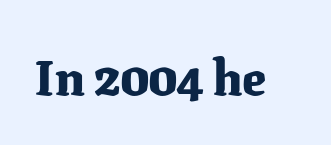
Q: Is the text bold? A: Yes.
Q: Is the text italic (slanted)? A: No, it is upright.
Q: Is the typeface a serif or a sans-serif typeface? A: Serif.
Q: Is the text underlined? A: No.
Q: Is the spacing between letters normal or unusually wide? A: Normal.
Q: Width (condensed, normal, or wide)? A: Normal.
Q: Stroke contrast? A: Medium.
Q: x-height? A: Medium.
Q: Monospaced? A: No.
